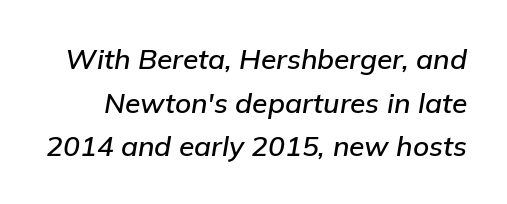
The image shows 28 px text type, italic (leaning right); set normal line spacing (1.56x), normal letter spacing, not underlined; low stroke contrast and a medium x-height.
